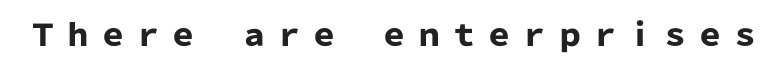
The image shows 30 px heavy sans-serif type, upright; set not underlined; low stroke contrast and a medium x-height.
